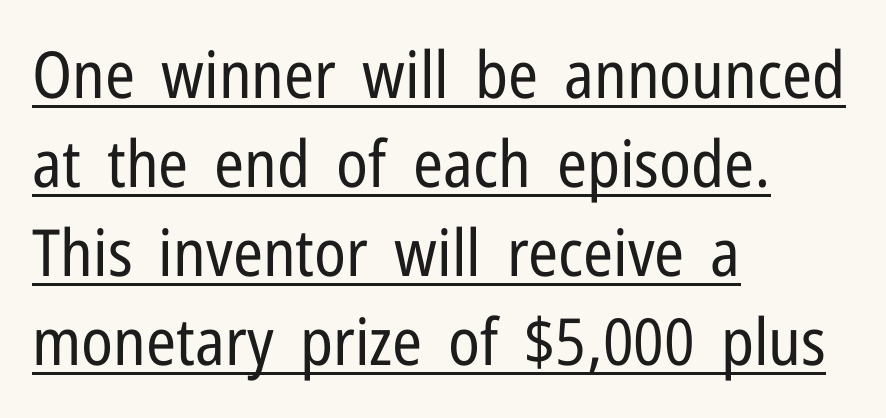
The image shows 65 px regular-weight, condensed sans-serif type, upright; set left-aligned, normal line spacing (1.37x), normal letter spacing, underlined; low stroke contrast and a medium x-height.
